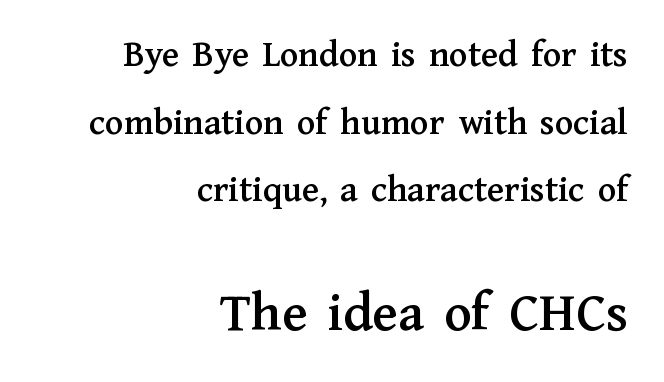
The image shows 57 px serif type, upright; set right-aligned, line spacing 1.78x, normal letter spacing, not underlined; the second (bottom) block is 1.5x larger; medium stroke contrast and a medium x-height.
